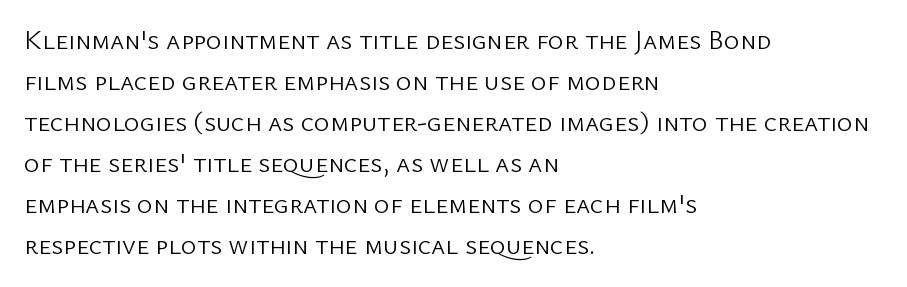
{"italic": "no", "bold": "no", "underline": "no", "align": "left", "line_spacing": "normal", "line_spacing_ratio": 1.52, "letter_spacing": "normal", "letter_spacing_em": 0.0, "glyph_px": 27}
